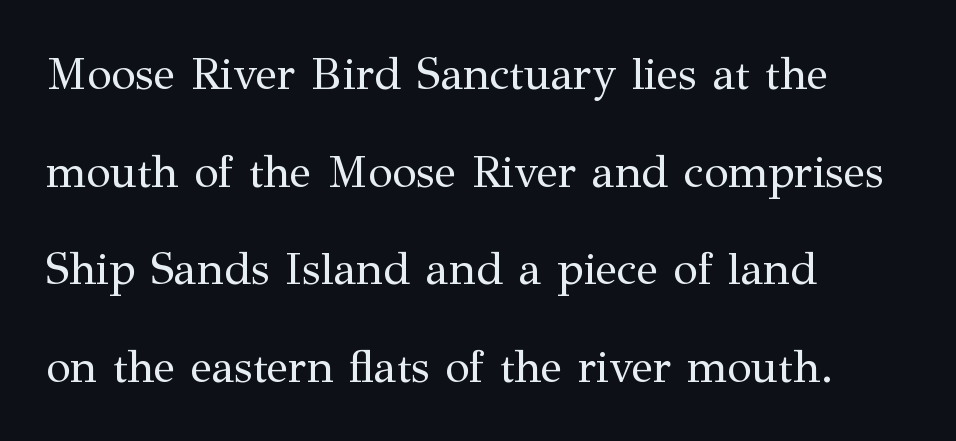
{"serif": "yes", "italic": "no", "bold": "no", "weight": "regular", "width": "normal", "stroke_contrast": "medium", "x_height": "medium", "monospaced": "no", "underline": "no", "align": "left", "line_spacing": "loose", "line_spacing_ratio": 2.17, "letter_spacing": "normal", "letter_spacing_em": 0.0, "glyph_px": 45}
